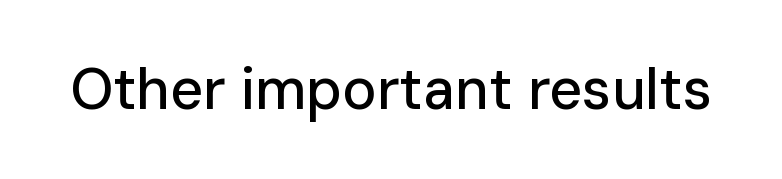
{"serif": "no", "italic": "no", "width": "normal", "stroke_contrast": "low", "x_height": "medium", "monospaced": "no", "underline": "no", "letter_spacing": "normal", "letter_spacing_em": 0.0, "glyph_px": 57}
